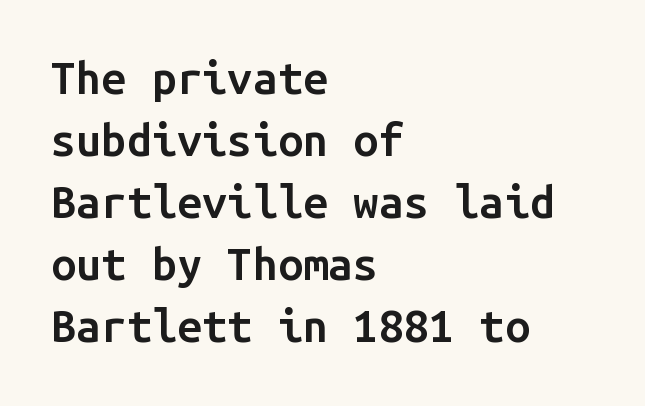
The image shows 45 px semibold sans-serif type, upright, monospaced; set left-aligned, normal line spacing (1.38x), normal letter spacing, not underlined; low stroke contrast and a medium x-height.
